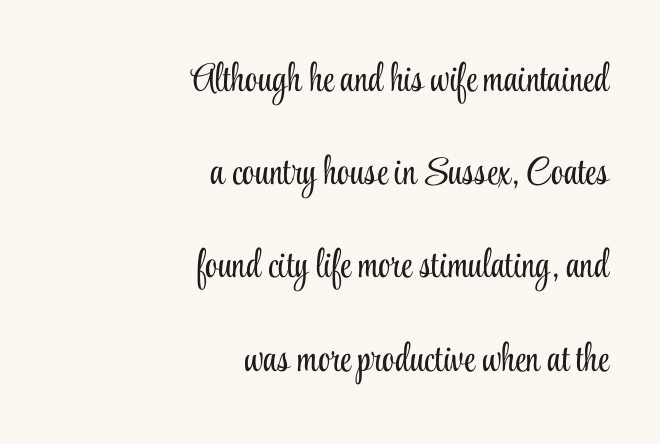
{"serif": "yes", "bold": "no", "weight": "light", "width": "condensed", "stroke_contrast": "low", "x_height": "small", "monospaced": "no", "underline": "no", "align": "right", "line_spacing": "loose", "line_spacing_ratio": 2.39, "letter_spacing": "normal", "letter_spacing_em": 0.0, "glyph_px": 39}
